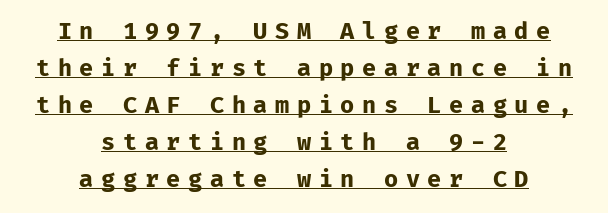
Teacher's note: observe the equal gaps on both sides — that is centered alignment. Does the leading feel generous? No, just average. Short note: letters widely spaced. You can tell it's not italic because the verticals are truly vertical.
